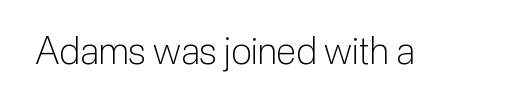
Unmarked baselines from the first word to the last. This is not heavy type; no bold has been used. The font's upright variant was chosen for this text. There is no visible air inserted between adjacent glyphs. These lines are rendered in a variable-pitch font. The characters display no serif detailing; their extremities are plain.
